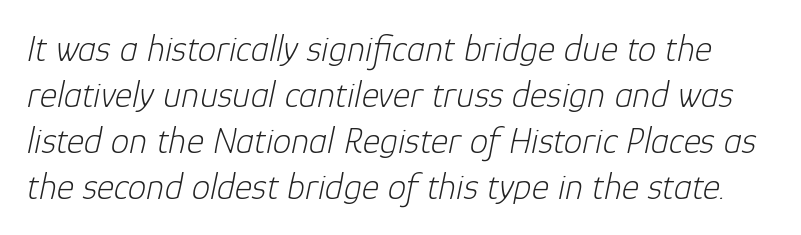
Q: Is the text bold? A: No.
Q: Is the text italic (slanted)? A: Yes, it leans right by about 12 degrees.
Q: Is the text underlined? A: No.
Q: Is the spacing between letters normal or unusually wide? A: Normal.
Q: Width (condensed, normal, or wide)? A: Normal.
Q: Stroke contrast? A: Low.
Q: x-height? A: Medium.
Q: Monospaced? A: No.
